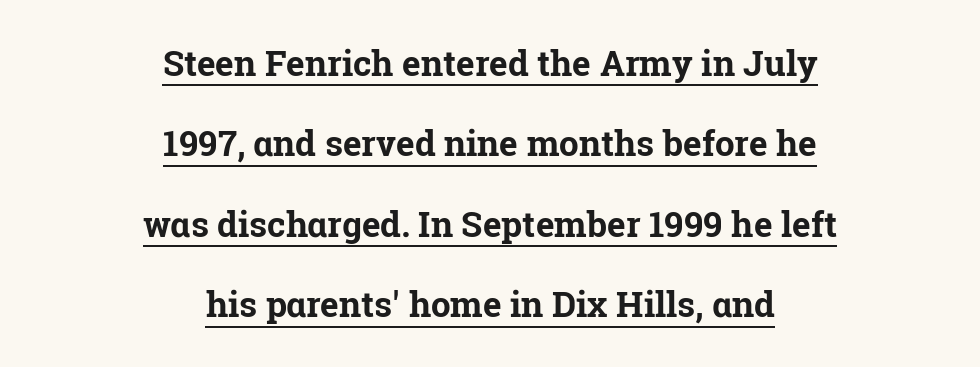
Q: Is the text bold? A: Yes.
Q: Is the text italic (slanted)? A: No, it is upright.
Q: Is the typeface a serif or a sans-serif typeface? A: Serif.
Q: Is the text underlined? A: Yes.
Q: How is the paragraph aligned? A: Centered.
Q: Is the spacing between letters normal or unusually wide? A: Normal.
Q: Is the spacing between lines tight, normal or loose? A: Loose.
Q: Width (condensed, normal, or wide)? A: Normal.
Q: Stroke contrast? A: Low.
Q: x-height? A: Medium.
Q: Monospaced? A: No.
